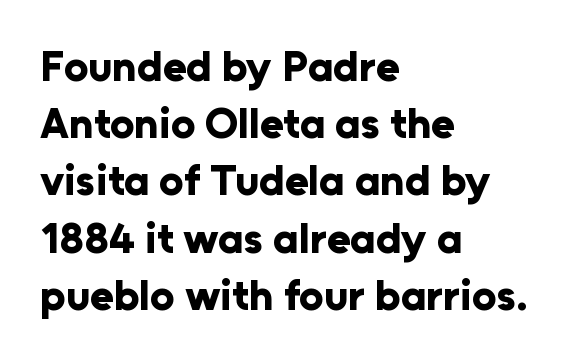
The rag falls on the right side of this text block. There is no visible air inserted between adjacent glyphs. This is the regular roman posture of the typeface. Varying glyph widths throughout — classic text-font behaviour.
